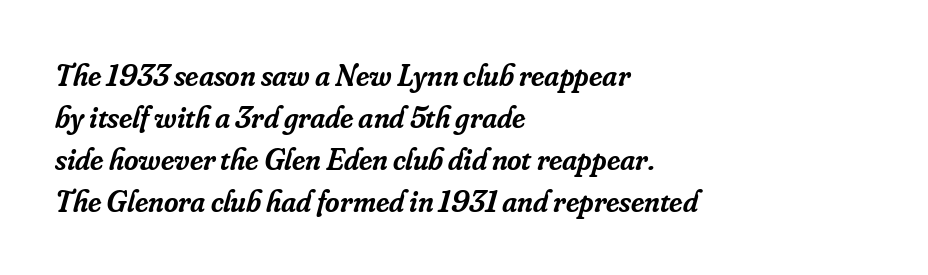
{"serif": "yes", "italic": "yes", "lean": "right", "slant_degrees": 16, "bold": "semi", "weight": "semibold", "width": "normal", "stroke_contrast": "low", "x_height": "small", "monospaced": "no", "underline": "no", "align": "left", "line_spacing": "normal", "line_spacing_ratio": 1.35, "letter_spacing": "normal", "letter_spacing_em": 0.0, "glyph_px": 31}
